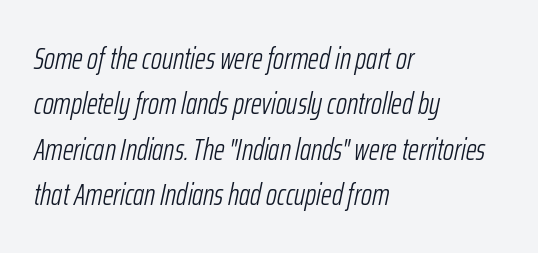
Q: Is the text bold? A: No.
Q: Is the text italic (slanted)? A: Yes, it leans right by about 12 degrees.
Q: Is the text underlined? A: No.
Q: How is the paragraph aligned? A: Left-aligned.
Q: Is the spacing between letters normal or unusually wide? A: Normal.
Q: Is the spacing between lines tight, normal or loose? A: Normal.
Q: Width (condensed, normal, or wide)? A: Condensed.
Q: Stroke contrast? A: Low.
Q: x-height? A: Medium.
Q: Monospaced? A: No.
